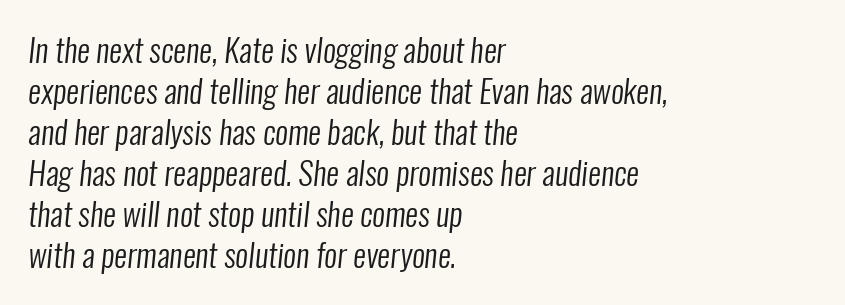
The image shows 32 px regular-weight, condensed sans-serif type; set left-aligned, normal line spacing (1.28x), normal letter spacing, not underlined; low stroke contrast and a medium x-height.
